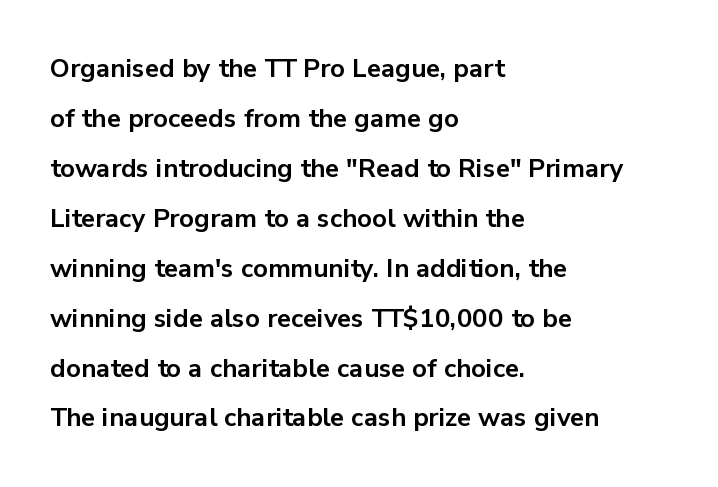
{"italic": "no", "bold": "yes", "underline": "no", "align": "left", "line_spacing": "loose", "line_spacing_ratio": 1.92, "letter_spacing": "normal", "letter_spacing_em": 0.0, "glyph_px": 26}
